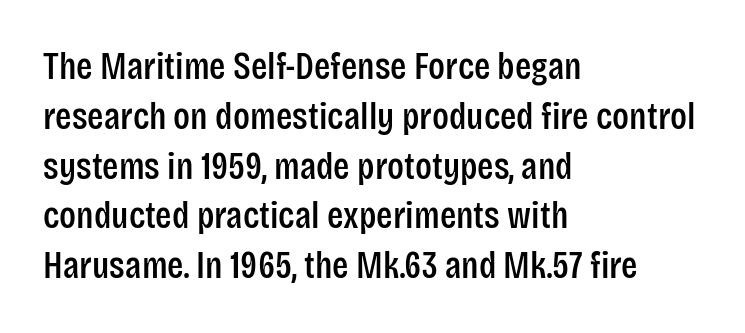
Q: Is the text italic (slanted)? A: No, it is upright.
Q: Is the typeface a serif or a sans-serif typeface? A: Sans-serif.
Q: Is the text underlined? A: No.
Q: How is the paragraph aligned? A: Left-aligned.
Q: Is the spacing between letters normal or unusually wide? A: Normal.
Q: Is the spacing between lines tight, normal or loose? A: Normal.
Q: Width (condensed, normal, or wide)? A: Condensed.
Q: Stroke contrast? A: Low.
Q: x-height? A: Large.
Q: Monospaced? A: No.
